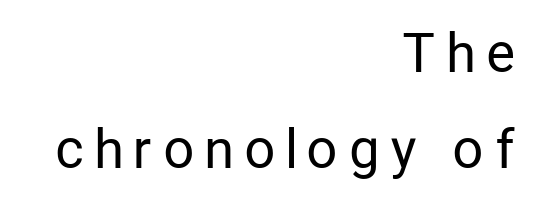
Layout note: lines flush right. To sum up the face: it is a sans, with no serifs. Loose tracking; the words dissolve into strings of separated letters. These lines are rendered in a variable-pitch font. Designer's note — italics off, roman on.
